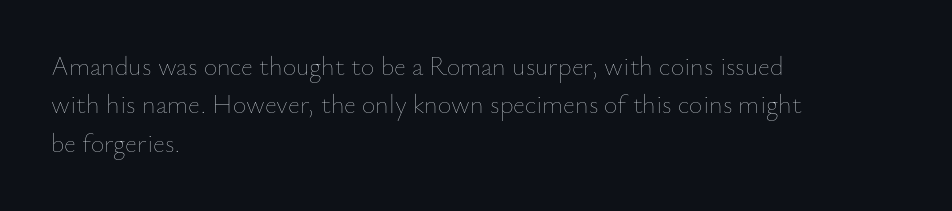
The image shows 26 px text type, upright; set left-aligned, normal line spacing (1.48x), normal letter spacing, not underlined.
